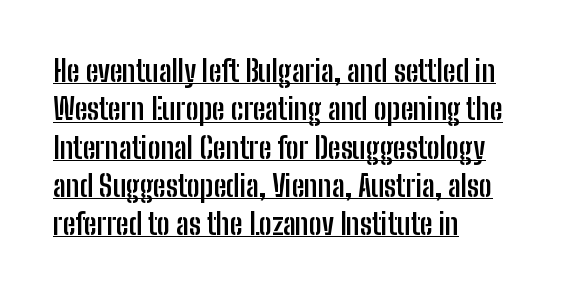
The image shows 29 px semibold, condensed sans-serif type, upright; set left-aligned, normal line spacing (1.32x), normal letter spacing, underlined; low stroke contrast and a medium x-height.
